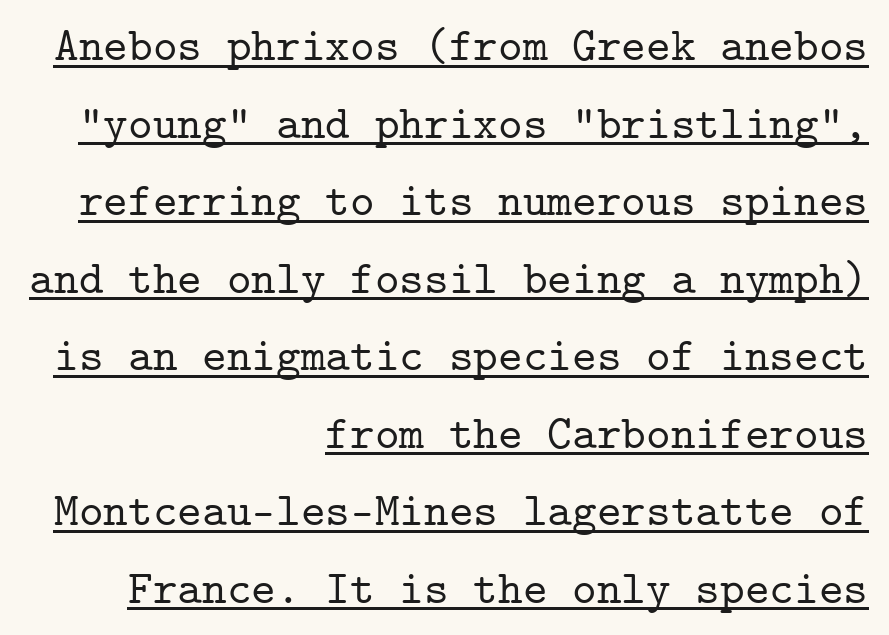
The image shows 47 px serif type, upright, monospaced; set right-aligned, normal line spacing (1.65x), normal letter spacing, underlined; low stroke contrast and a medium x-height.
